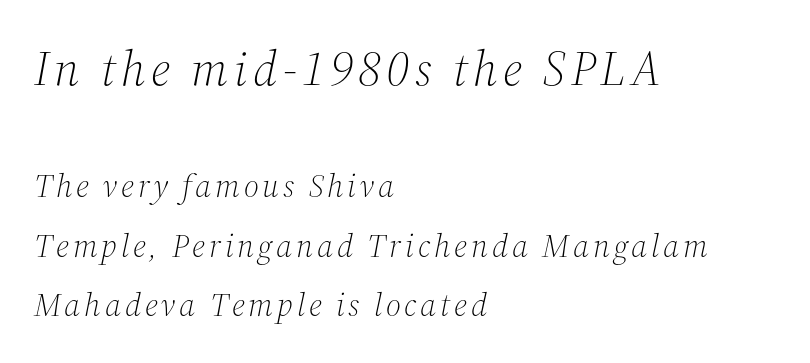
Q: Is the text bold? A: No.
Q: Is the text italic (slanted)? A: Yes, it leans right by about 12 degrees.
Q: Is the typeface a serif or a sans-serif typeface? A: Serif.
Q: Is the text underlined? A: No.
Q: How is the paragraph aligned? A: Left-aligned.
Q: Which block of text is set in a larger size, the first (top) or the second (bottom)? A: The first (top) one.
Q: Width (condensed, normal, or wide)? A: Normal.
Q: Stroke contrast? A: Medium.
Q: x-height? A: Medium.
Q: Monospaced? A: No.
